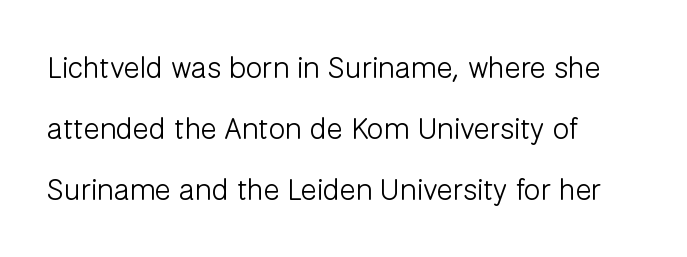
The image shows 30 px light sans-serif type, upright; set left-aligned, loose line spacing (2.04x), normal letter spacing, not underlined; low stroke contrast and a medium x-height.
